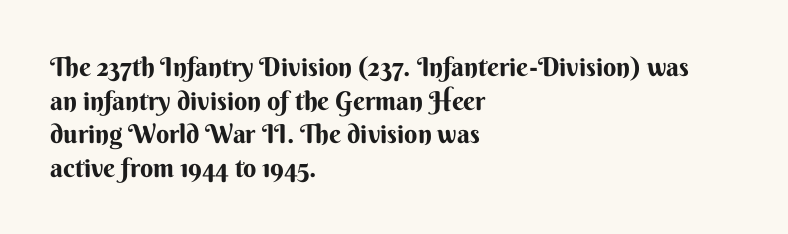
{"italic": "no", "underline": "no", "align": "left", "line_spacing": "normal", "line_spacing_ratio": 1.29, "letter_spacing": "normal", "letter_spacing_em": 0.0, "glyph_px": 26}
